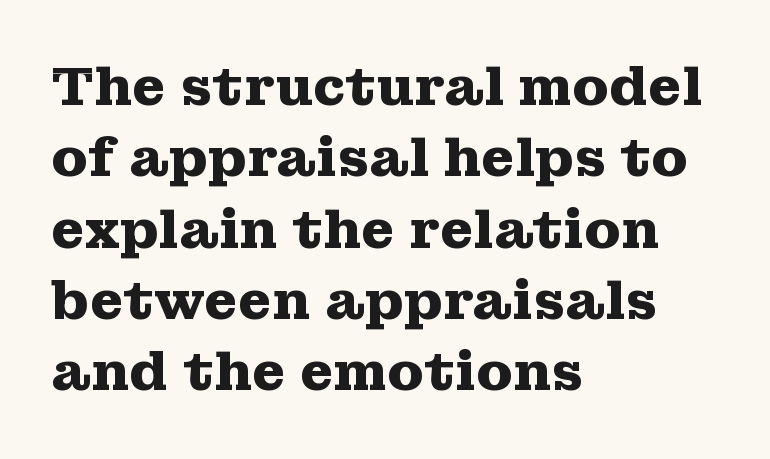
Q: Is the text bold? A: Yes.
Q: Is the text italic (slanted)? A: No, it is upright.
Q: Is the typeface a serif or a sans-serif typeface? A: Serif.
Q: Is the text underlined? A: No.
Q: How is the paragraph aligned? A: Left-aligned.
Q: Is the spacing between letters normal or unusually wide? A: Normal.
Q: Is the spacing between lines tight, normal or loose? A: Normal.
Q: Width (condensed, normal, or wide)? A: Wide.
Q: Stroke contrast? A: Medium.
Q: x-height? A: Medium.
Q: Monospaced? A: No.
